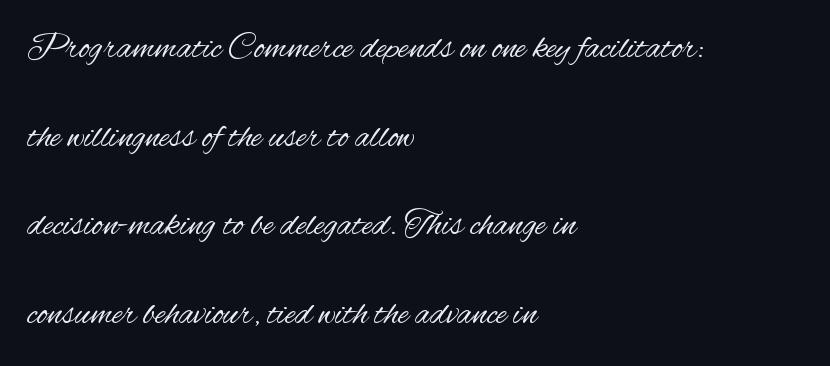
Q: Is the text bold? A: No.
Q: Is the text italic (slanted)? A: Yes.
Q: Is the typeface a serif or a sans-serif typeface? A: Sans-serif.
Q: Is the text underlined? A: No.
Q: How is the paragraph aligned? A: Left-aligned.
Q: Is the spacing between letters normal or unusually wide? A: Normal.
Q: Is the spacing between lines tight, normal or loose? A: Loose.
Q: Width (condensed, normal, or wide)? A: Condensed.
Q: Stroke contrast? A: Medium.
Q: x-height? A: Small.
Q: Monospaced? A: No.
